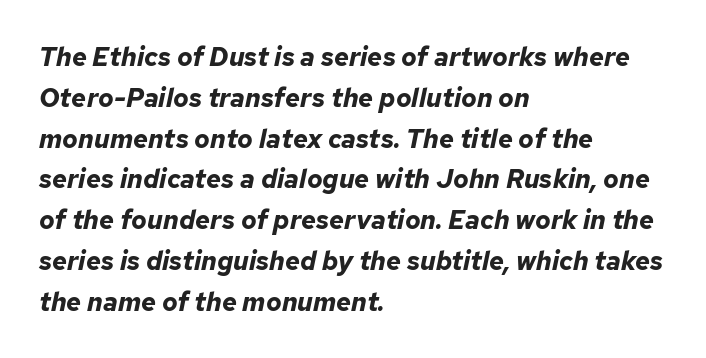
{"italic": "yes", "lean": "right", "slant_degrees": 12, "bold": "yes", "underline": "no", "align": "left", "line_spacing": "normal", "line_spacing_ratio": 1.57, "letter_spacing": "normal", "letter_spacing_em": 0.0, "glyph_px": 26}
